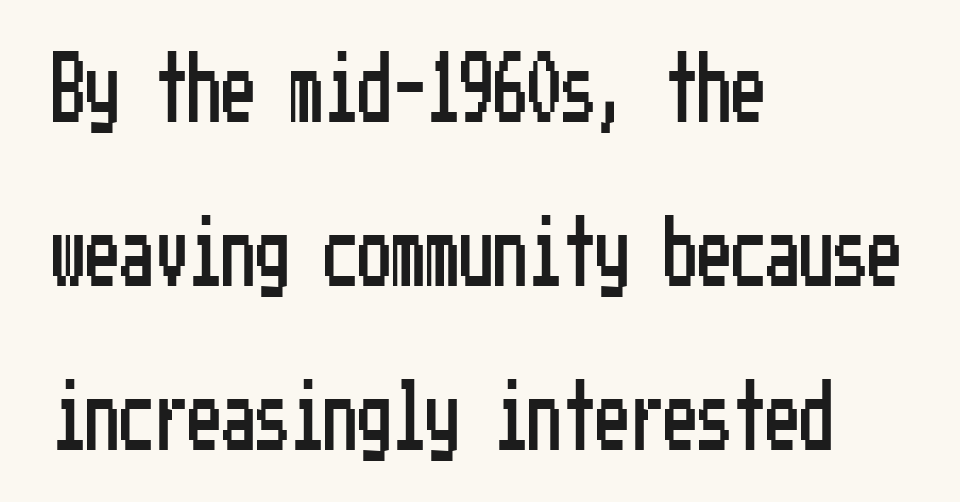
Designer's note — italics off, roman on. The text block is weighted toward the left margin, trailing off unevenly rightward. Inter-character spacing is left at the font's built-in metrics. Successive baselines arrive slowly, with a big drop between each.
